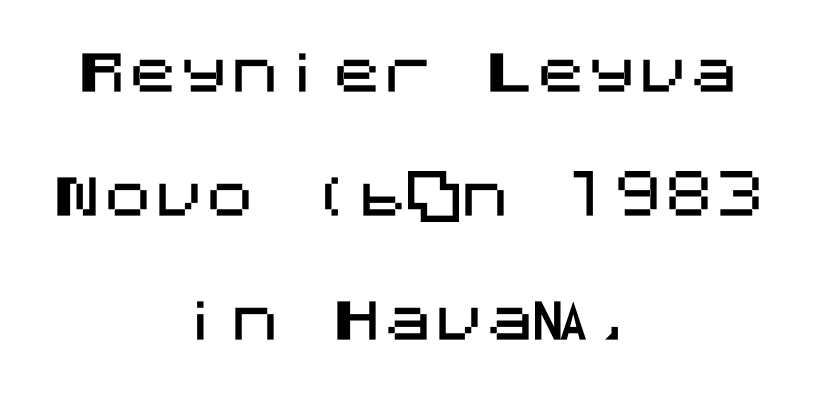
Rows of type keep a wide berth in the vertical direction. The font's upright variant was chosen for this text. A bare baseline throughout the passage. Typographically, this falls in the sans-serif category. Casual observation: everything's sitting right in the middle. Tracking here is standard; glyphs follow each other at the usual distance.
